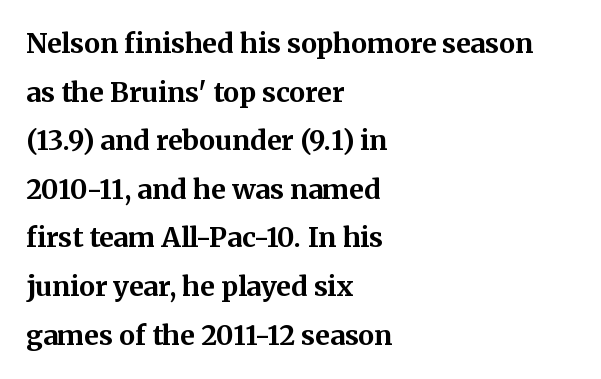
{"italic": "no", "bold": "yes", "underline": "no", "align": "left", "line_spacing_ratio": 1.8, "letter_spacing": "normal", "letter_spacing_em": 0.0, "glyph_px": 27}
